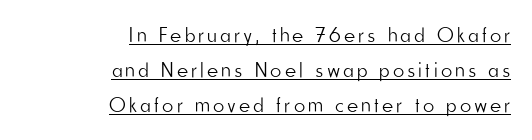
Compared with undecorated copy, this sample adds a rule below the words. Every stem runs plumb, perpendicular to the baseline. No chunkiness to these letters — they're not bold. The line-height multiplier appears to be the usual default. Notice how the passage keeps a crisp vertical edge on the right only.
